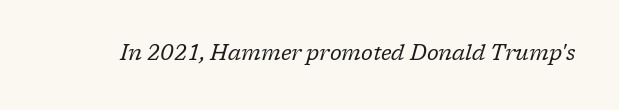
Each row of text sits above clean, open space. The passage shown is not bold in any degree. Each word holds together tightly as a unit, with standard inter-letter gaps. The rendering applies a slant to the glyphs.
